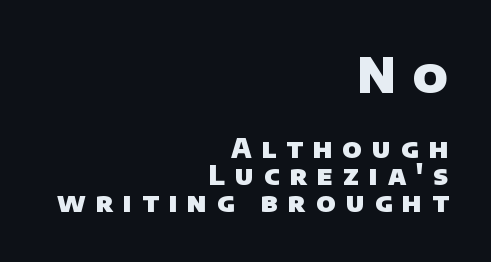
Characters follow at a spacing far wider than the type designer built in. Here the designer chose a conventional face with non-uniform glyph widths. The paragraph shown leans on its right margin. Note: no serifs on the glyphs.
